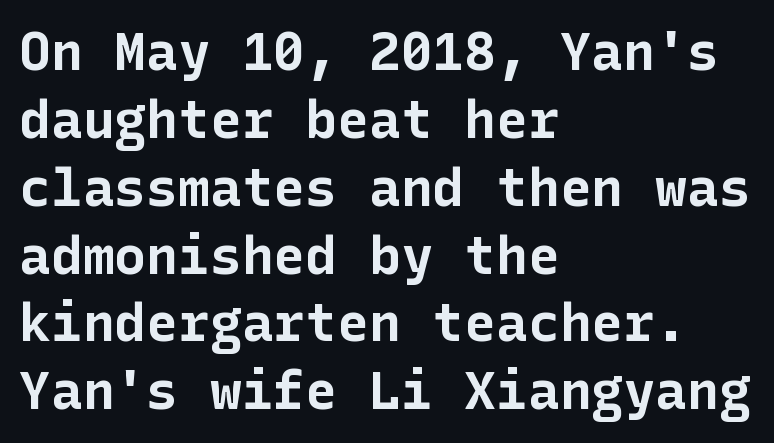
Q: Is the text bold? A: Yes.
Q: Is the text italic (slanted)? A: No, it is upright.
Q: Is the typeface a serif or a sans-serif typeface? A: Sans-serif.
Q: Is the text underlined? A: No.
Q: How is the paragraph aligned? A: Left-aligned.
Q: Is the spacing between letters normal or unusually wide? A: Normal.
Q: Is the spacing between lines tight, normal or loose? A: Normal.
Q: Width (condensed, normal, or wide)? A: Normal.
Q: Stroke contrast? A: Low.
Q: x-height? A: Medium.
